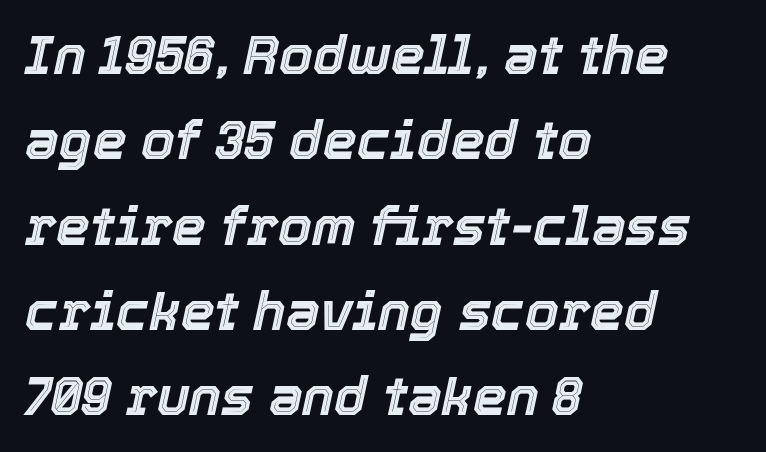
The image shows 54 px text type, italic (leaning right); set left-aligned, normal line spacing (1.58x), normal letter spacing, not underlined; a medium x-height.
